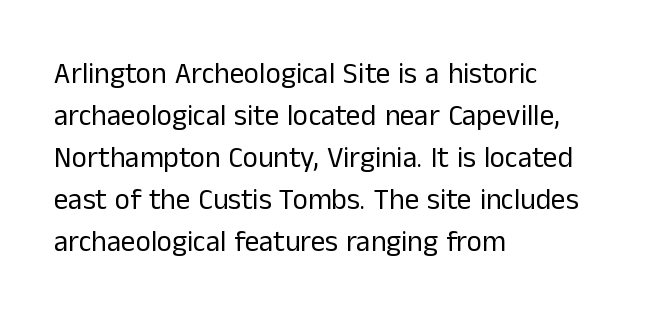
{"serif": "no", "italic": "no", "bold": "no", "weight": "regular", "width": "normal", "stroke_contrast": "low", "x_height": "medium", "monospaced": "no", "underline": "no", "align": "left", "line_spacing": "normal", "line_spacing_ratio": 1.45, "letter_spacing": "normal", "letter_spacing_em": 0.0, "glyph_px": 29}
